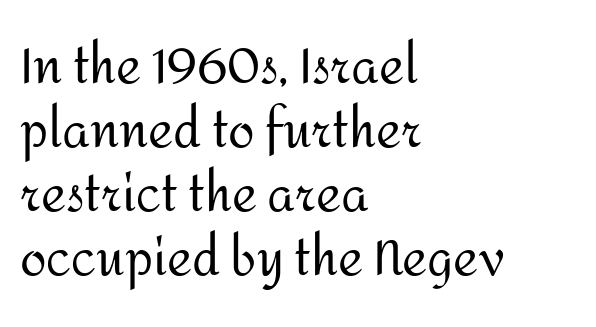
Horizontal alignment here is leftward, the default for most running prose. Stroke terminals: plain, sans-serif. Character widths vary here, with narrow letters taking less room than wide ones. The letters look calm and open, with moderate or lighter stems. How would I describe the line gaps? Plain and ordinary.
